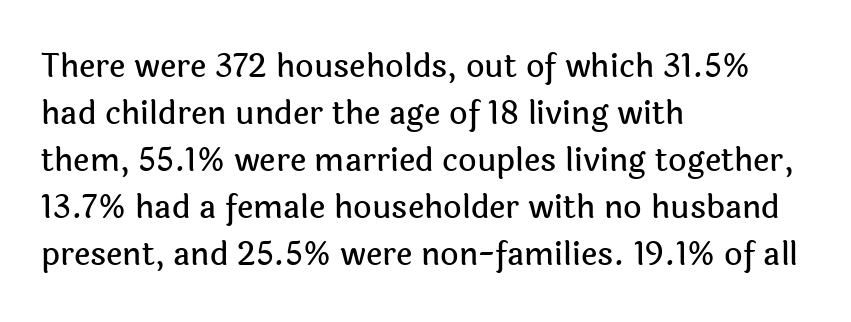
Does the leading feel generous? No, just average. Note the varied advance widths — an 'i' is clearly narrower than an 'm'. Words float on clear page, feet unadorned. Stroke terminals: plain, sans-serif. Inter-character spacing is left at the font's built-in metrics. A roman cut, with each character standing at attention.
